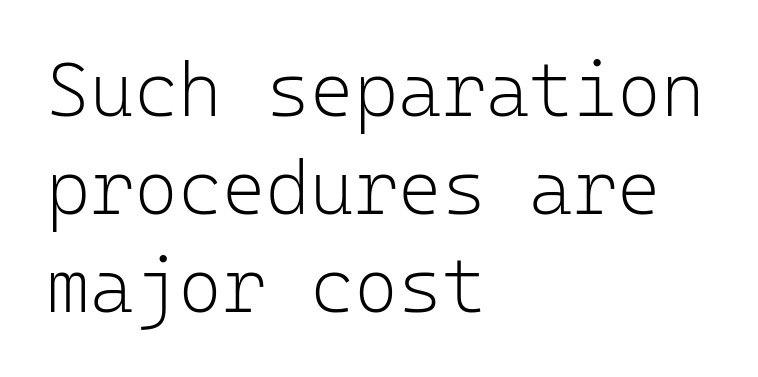
{"serif": "no", "italic": "no", "bold": "no", "weight": "light", "width": "normal", "stroke_contrast": "low", "x_height": "medium", "monospaced": "yes", "underline": "no", "align": "left", "line_spacing": "normal", "line_spacing_ratio": 1.31, "letter_spacing": "normal", "letter_spacing_em": 0.0, "glyph_px": 75}
